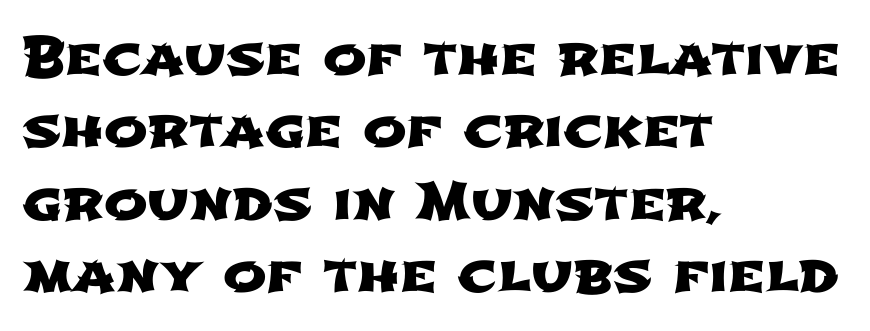
The image shows 52 px wide sans-serif type; set left-aligned, normal line spacing (1.39x), normal letter spacing, not underlined; low stroke contrast and a medium x-height.
